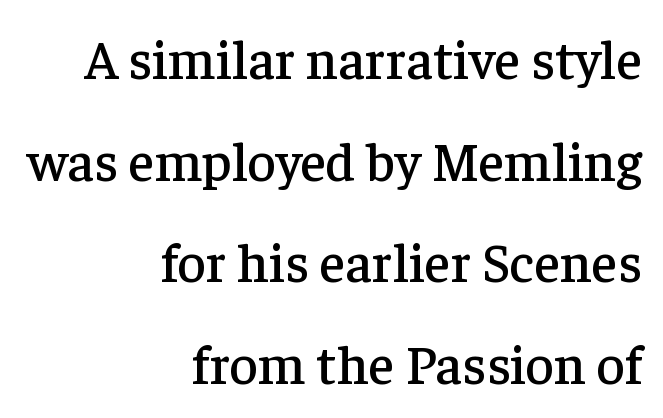
{"serif": "yes", "italic": "no", "width": "normal", "stroke_contrast": "low", "x_height": "medium", "monospaced": "no", "underline": "no", "align": "right", "line_spacing_ratio": 1.85, "letter_spacing": "normal", "letter_spacing_em": 0.0, "glyph_px": 55}
